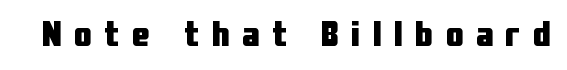
Q: Is the text bold? A: Yes.
Q: Is the text italic (slanted)? A: No, it is upright.
Q: Is the typeface a serif or a sans-serif typeface? A: Sans-serif.
Q: Is the text underlined? A: No.
Q: Is the spacing between letters normal or unusually wide? A: Unusually wide.
Q: Width (condensed, normal, or wide)? A: Condensed.
Q: Stroke contrast? A: Low.
Q: x-height? A: Medium.
Q: Monospaced? A: No.
